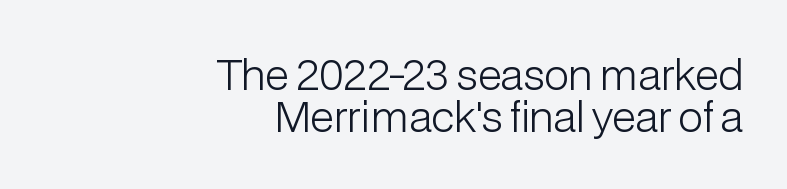
Compared with typical body copy, the letter spacing here is the same. Looks like regular typesetting: each glyph gets only the width it needs. Posture: upright roman. A flush-right, rag-left setting is used for this passage. Students, observe: this is what under-led, compact text looks like.
